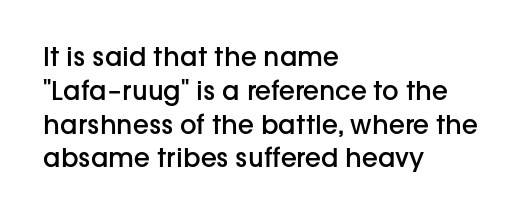
{"italic": "no", "bold": "semi", "underline": "no", "align": "left", "line_spacing": "normal", "line_spacing_ratio": 1.3, "letter_spacing": "normal", "letter_spacing_em": 0.0, "glyph_px": 26}
